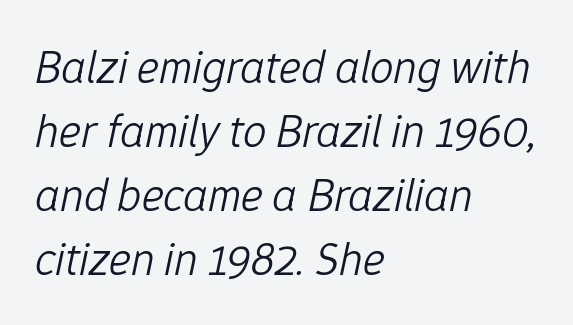
The image shows 47 px light type, italic (leaning right); set left-aligned, normal line spacing (1.36x), normal letter spacing, not underlined; low stroke contrast and a medium x-height.
